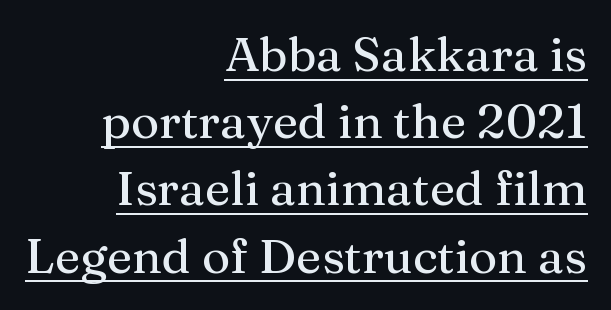
The block of text has a typical density, with ordinary space between rows. The rendering uses the underline text-decoration. I'd call this a serif setting — the letters wear small feet. Inter-character spacing is left at the font's built-in metrics.
